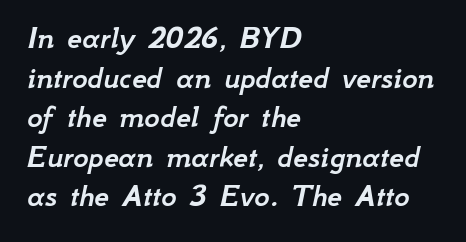
The image shows 33 px text type, italic (leaning right); set left-aligned, line spacing 1.2x, normal letter spacing, not underlined; low stroke contrast and a small x-height.
